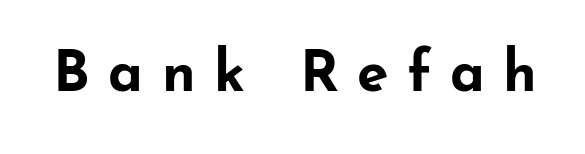
The image shows 57 px bold, wide sans-serif type, upright; set unusually wide letter spacing (+0.32 em), not underlined; low stroke contrast and a small x-height.
